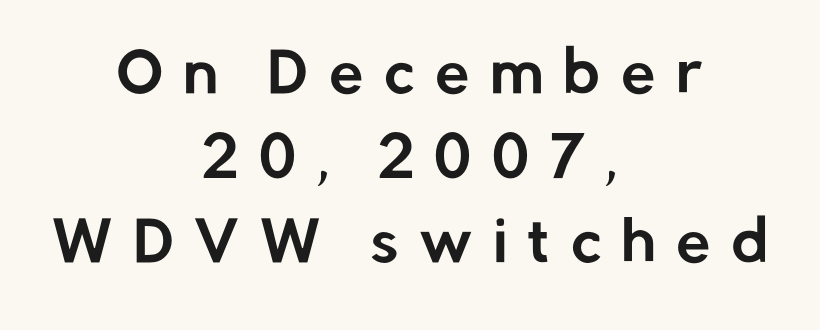
What's the leading like? Ordinary, nothing unusual. Does the lettering tilt? It doesn't — this is upright. Is the block centered? Yes — each line is placed symmetrically about the middle. Someone cranked the tracking dial way up on this one. This sample has the flowing, uneven cadence of proportional lettering. The passage shown is not underscored anywhere.
